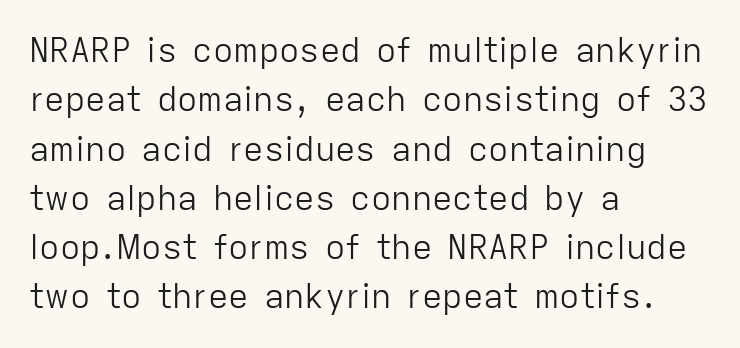
Q: Is the text bold? A: No.
Q: Is the text italic (slanted)? A: No, it is upright.
Q: Is the typeface a serif or a sans-serif typeface? A: Sans-serif.
Q: Is the text underlined? A: No.
Q: How is the paragraph aligned? A: Left-aligned.
Q: Is the spacing between letters normal or unusually wide? A: Normal.
Q: Is the spacing between lines tight, normal or loose? A: Normal.
Q: Width (condensed, normal, or wide)? A: Normal.
Q: Stroke contrast? A: Low.
Q: x-height? A: Medium.
Q: Monospaced? A: No.
